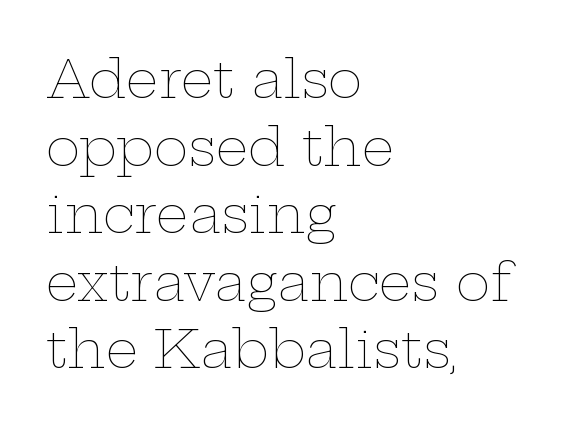
The type is set solid horizontally, with unmodified tracking. The paragraph shown leans on its left margin. The characters are drawn with everyday or finer stroke widths. No word sits above an underline. Looks like regular typesetting: each glyph gets only the width it needs.
